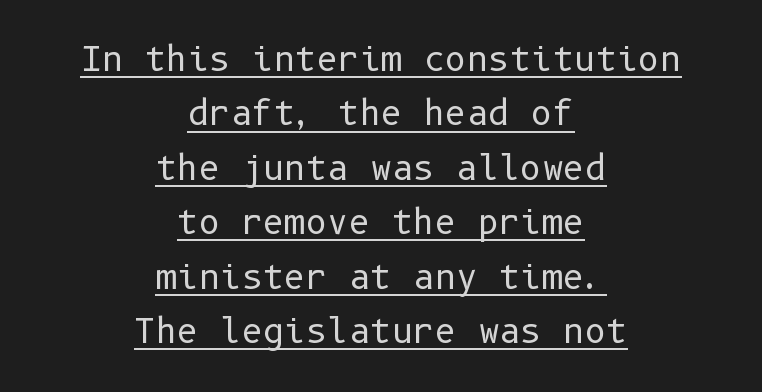
Q: Is the text bold? A: No.
Q: Is the text italic (slanted)? A: No, it is upright.
Q: Is the typeface a serif or a sans-serif typeface? A: Sans-serif.
Q: Is the text underlined? A: Yes.
Q: How is the paragraph aligned? A: Centered.
Q: Is the spacing between letters normal or unusually wide? A: Normal.
Q: Is the spacing between lines tight, normal or loose? A: Normal.
Q: Width (condensed, normal, or wide)? A: Normal.
Q: Stroke contrast? A: Low.
Q: x-height? A: Medium.
